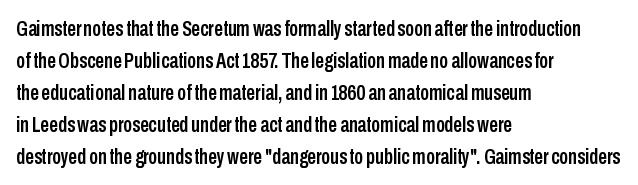
{"italic": "no", "underline": "no", "align": "left", "line_spacing": "normal", "line_spacing_ratio": 1.45, "letter_spacing": "normal", "letter_spacing_em": 0.0, "glyph_px": 22}
